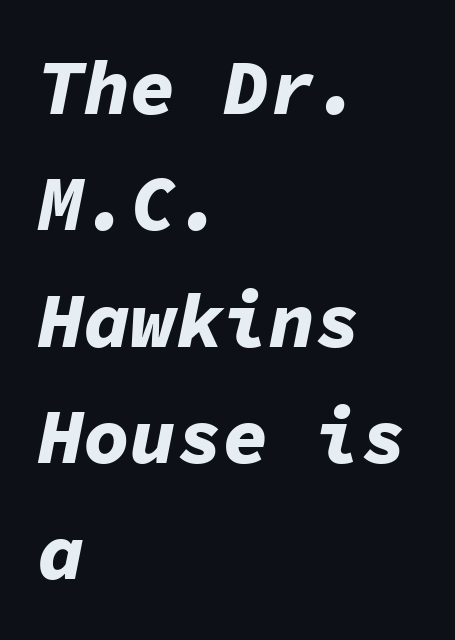
{"italic": "yes", "lean": "right", "slant_degrees": 11, "bold": "yes", "weight": "bold", "width": "normal", "stroke_contrast": "low", "x_height": "medium", "monospaced": "yes", "underline": "no", "align": "left", "line_spacing": "normal", "line_spacing_ratio": 1.51, "letter_spacing": "normal", "letter_spacing_em": 0.0, "glyph_px": 77}
